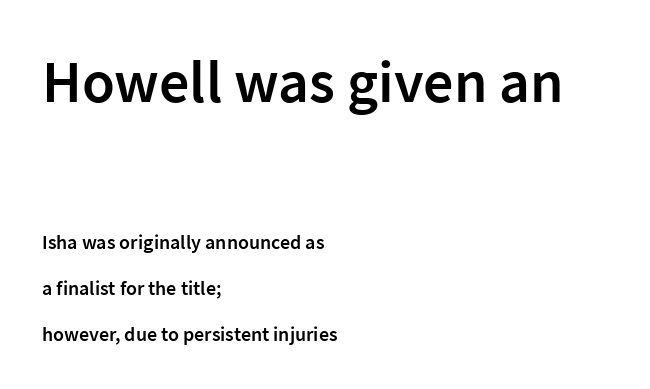
Q: Is the text bold? A: Semi-bold.
Q: Is the text italic (slanted)? A: No, it is upright.
Q: Is the typeface a serif or a sans-serif typeface? A: Sans-serif.
Q: Is the text underlined? A: No.
Q: How is the paragraph aligned? A: Left-aligned.
Q: Is the spacing between letters normal or unusually wide? A: Normal.
Q: Is the spacing between lines tight, normal or loose? A: Loose.
Q: Which block of text is set in a larger size, the first (top) or the second (bottom)? A: The first (top) one.
Q: Width (condensed, normal, or wide)? A: Normal.
Q: Stroke contrast? A: Low.
Q: x-height? A: Medium.
Q: Monospaced? A: No.
